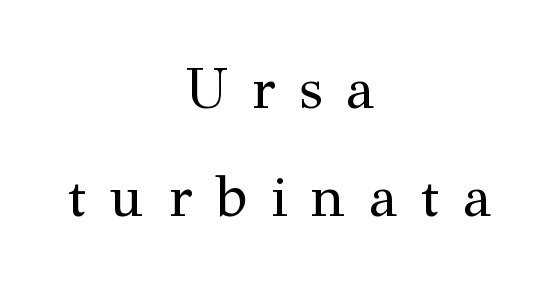
These lines are composed in type with serifs. In terms of leading, this rendering errs on the spacious side. These lines are rendered in a variable-pitch font. Beneath every word, the page is bare.
